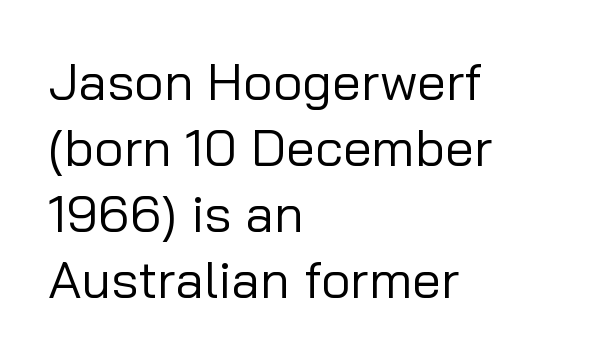
{"serif": "no", "italic": "no", "bold": "no", "weight": "regular", "width": "normal", "stroke_contrast": "low", "x_height": "medium", "monospaced": "no", "underline": "no", "align": "left", "line_spacing": "normal", "line_spacing_ratio": 1.27, "letter_spacing": "normal", "letter_spacing_em": 0.0, "glyph_px": 52}
